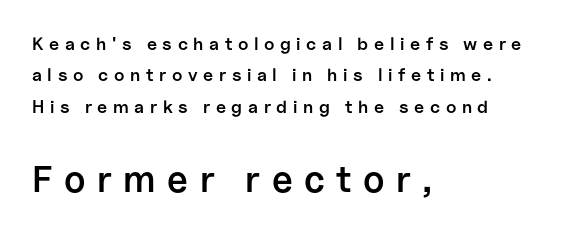
Q: Is the text bold? A: Semi-bold.
Q: Is the text italic (slanted)? A: No, it is upright.
Q: Is the typeface a serif or a sans-serif typeface? A: Sans-serif.
Q: Is the text underlined? A: No.
Q: How is the paragraph aligned? A: Left-aligned.
Q: Is the spacing between letters normal or unusually wide? A: Unusually wide.
Q: Which block of text is set in a larger size, the first (top) or the second (bottom)? A: The second (bottom) one.
Q: Width (condensed, normal, or wide)? A: Normal.
Q: Stroke contrast? A: Low.
Q: x-height? A: Medium.
Q: Monospaced? A: No.
